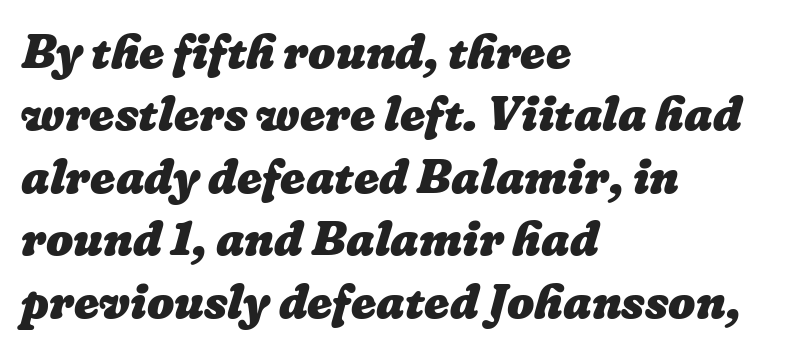
{"bold": "yes", "weight": "heavy", "width": "normal", "stroke_contrast": "low", "x_height": "medium", "monospaced": "no", "underline": "no", "align": "left", "line_spacing": "normal", "line_spacing_ratio": 1.3, "letter_spacing": "normal", "letter_spacing_em": 0.0, "glyph_px": 48}
